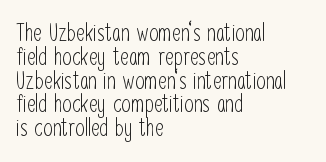
The image shows 24 px text type, upright; set left-aligned, tight line spacing (0.99x), normal letter spacing, not underlined.
